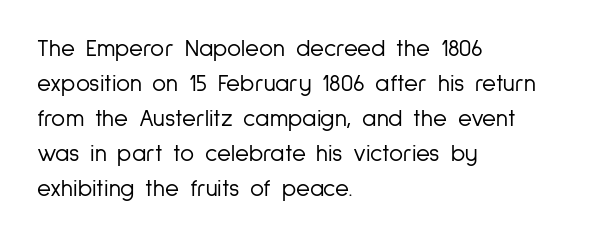
No word sits above an underline. This is the regular roman posture of the typeface. The lines in this sample share a left origin and differ only in where they stop. Successive baselines arrive at the customary interval.
